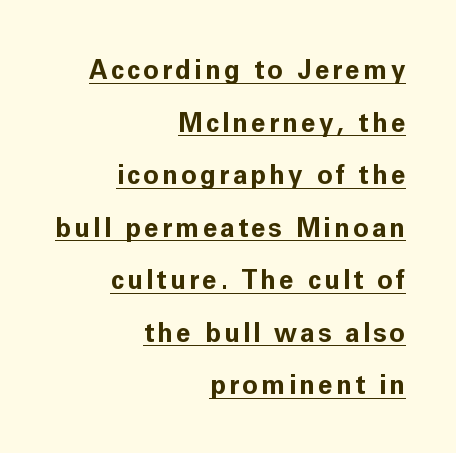
The image shows 26 px bold type, upright; set right-aligned, loose line spacing (2.02x), underlined.
